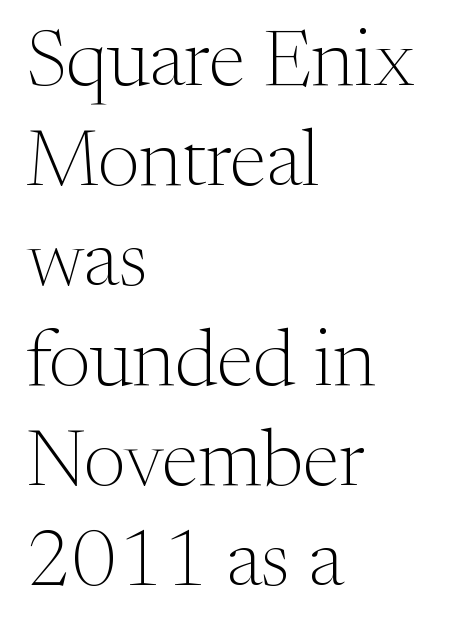
The image shows 80 px light serif type, upright; set left-aligned, normal line spacing (1.25x), normal letter spacing, not underlined; medium stroke contrast and a medium x-height.
